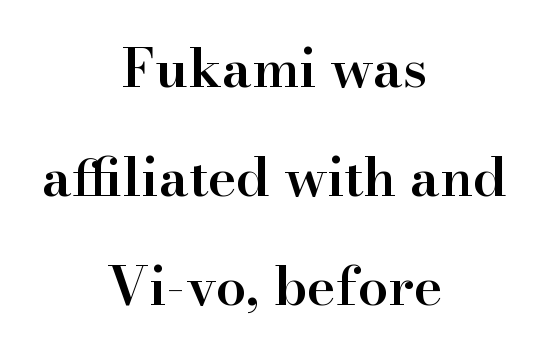
{"serif": "yes", "italic": "no", "bold": "semi", "weight": "semibold", "width": "normal", "stroke_contrast": "high", "x_height": "small", "monospaced": "no", "underline": "no", "align": "center", "line_spacing": "loose", "line_spacing_ratio": 2.02, "letter_spacing": "normal", "letter_spacing_em": 0.0, "glyph_px": 54}
